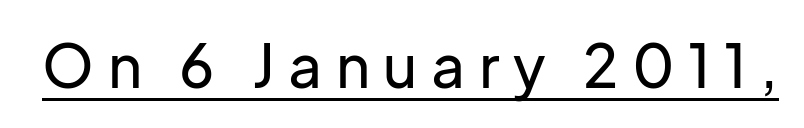
Q: Is the text italic (slanted)? A: No, it is upright.
Q: Is the typeface a serif or a sans-serif typeface? A: Sans-serif.
Q: Is the text underlined? A: Yes.
Q: Is the spacing between letters normal or unusually wide? A: Unusually wide.
Q: Width (condensed, normal, or wide)? A: Normal.
Q: Stroke contrast? A: Low.
Q: x-height? A: Medium.
Q: Monospaced? A: No.
